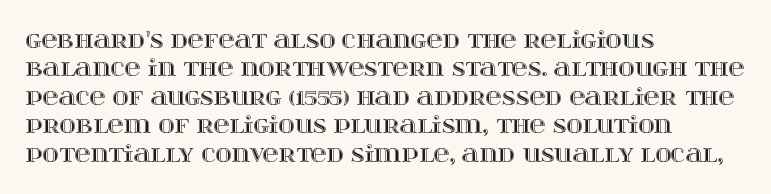
Q: Is the text italic (slanted)? A: No, it is upright.
Q: Is the text underlined? A: No.
Q: How is the paragraph aligned? A: Left-aligned.
Q: Is the spacing between letters normal or unusually wide? A: Normal.
Q: Is the spacing between lines tight, normal or loose? A: Normal.
